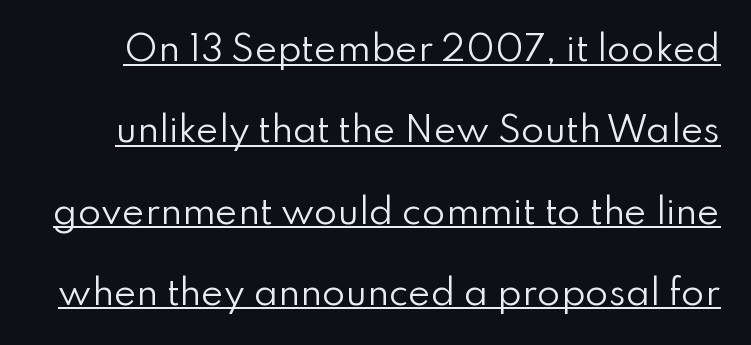
{"serif": "no", "italic": "no", "bold": "no", "weight": "regular", "width": "normal", "stroke_contrast": "low", "x_height": "small", "monospaced": "no", "underline": "yes", "line_spacing": "loose", "line_spacing_ratio": 2.39, "letter_spacing": "normal", "letter_spacing_em": 0.0, "glyph_px": 34}
